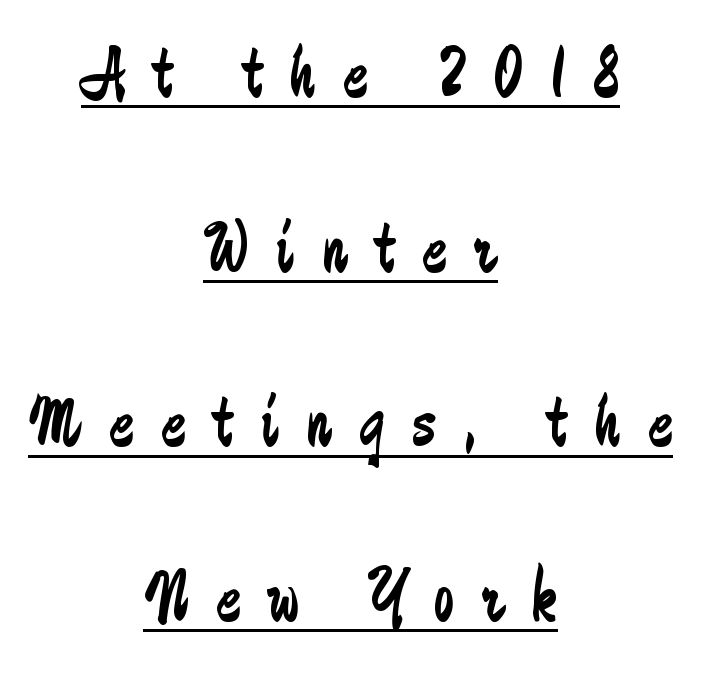
This rendering widens character spacing well past its baseline value. If you folded the block vertically in half, each line would mirror itself in length. Line spacing here is loose. Is this a fixed-width face? No — the glyphs have proportional, varying widths. Each line of the rendering has a horizontal stroke beneath the glyphs.
